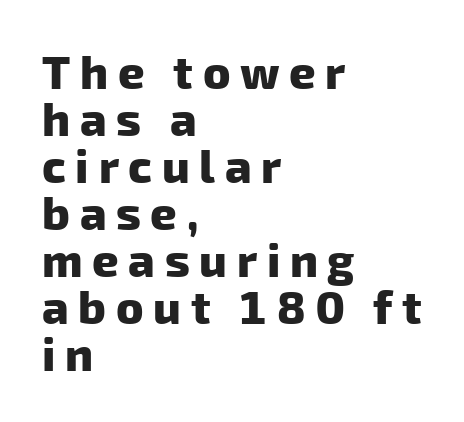
{"serif": "no", "bold": "yes", "weight": "heavy", "width": "normal", "stroke_contrast": "low", "x_height": "medium", "monospaced": "no", "underline": "no", "align": "left", "line_spacing": "tight", "line_spacing_ratio": 1.02, "letter_spacing": "wide", "letter_spacing_em": 0.21, "glyph_px": 46}
